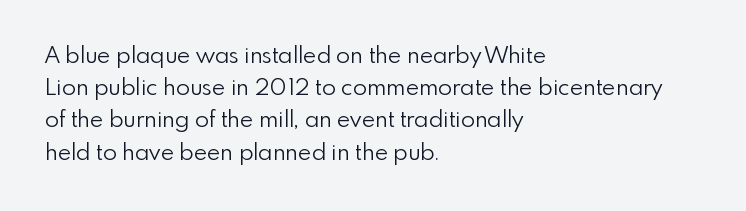
Regarding leading, the lines here are spaced in the standard way. The setting favours the left margin, as ordinary paragraphs usually do. The typeface has the unassuming heft of standard copy or less. The tracking reads as untouched default to a designer's eye. Type without underlining. Vertical strokes here are truly vertical.
